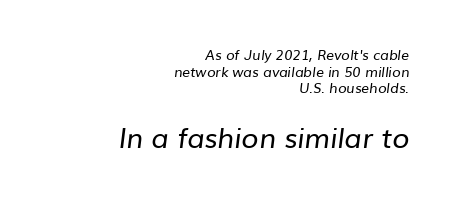
{"serif": "no", "bold": "no", "weight": "regular", "width": "normal", "stroke_contrast": "low", "x_height": "medium", "monospaced": "no", "underline": "no", "align": "right", "line_spacing_ratio": 1.18, "letter_spacing": "normal", "letter_spacing_em": 0.0, "larger_block": "second", "size_ratio": 2.0, "glyph_px": 28}
